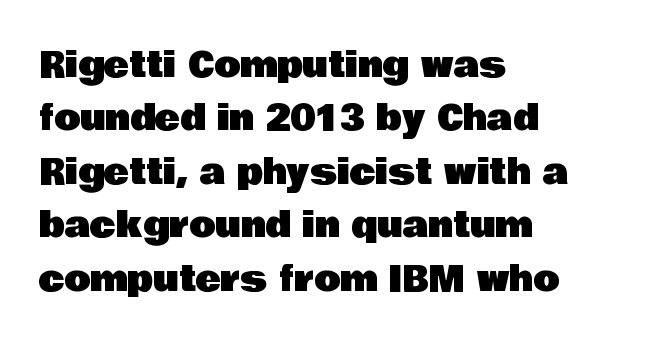
{"serif": "no", "italic": "no", "width": "normal", "stroke_contrast": "low", "x_height": "large", "monospaced": "no", "underline": "no", "align": "left", "line_spacing": "normal", "line_spacing_ratio": 1.57, "letter_spacing": "normal", "letter_spacing_em": 0.0, "glyph_px": 34}
